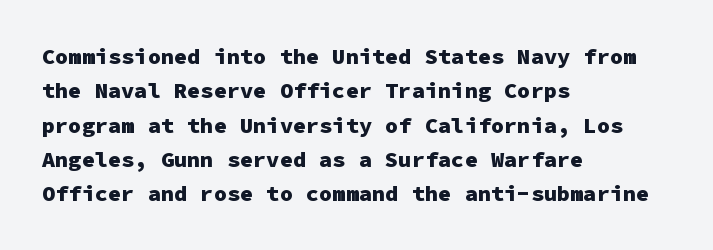
The image shows 22 px bold type, upright; set left-aligned, normal line spacing (1.56x), normal letter spacing, not underlined.
